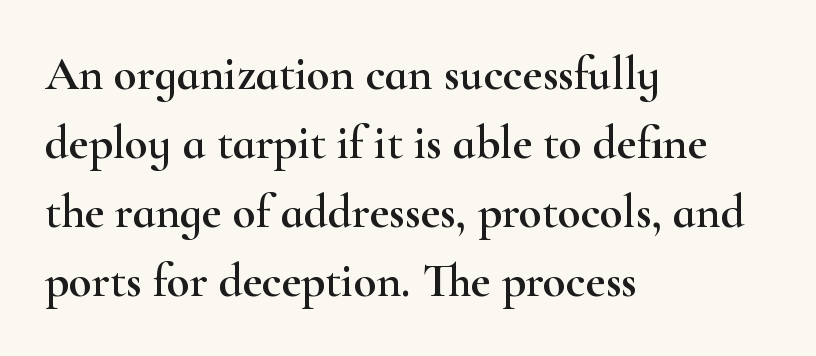
Q: Is the text italic (slanted)? A: No, it is upright.
Q: Is the typeface a serif or a sans-serif typeface? A: Serif.
Q: Is the text underlined? A: No.
Q: How is the paragraph aligned? A: Left-aligned.
Q: Is the spacing between letters normal or unusually wide? A: Normal.
Q: Is the spacing between lines tight, normal or loose? A: Normal.
Q: Width (condensed, normal, or wide)? A: Wide.
Q: Stroke contrast? A: High.
Q: x-height? A: Small.
Q: Monospaced? A: No.
